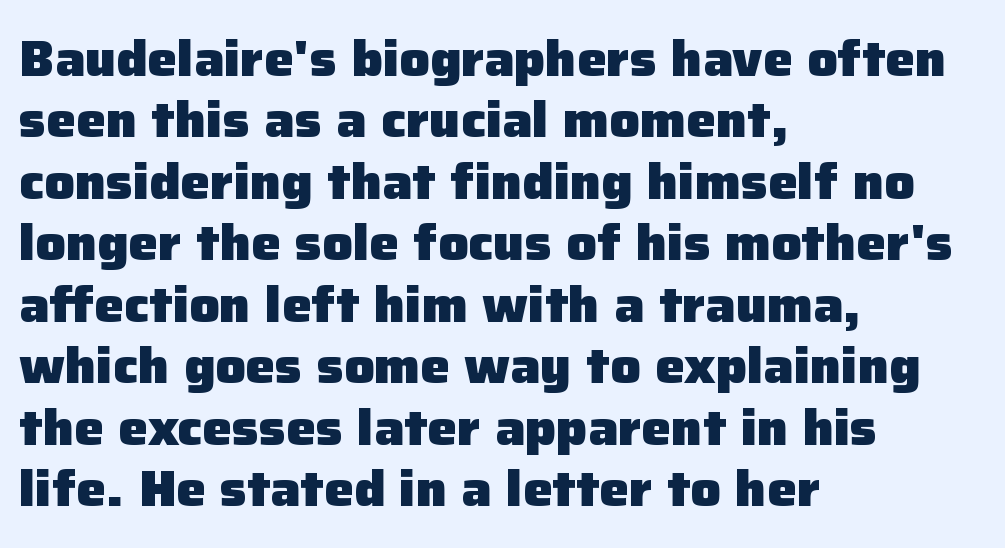
Q: Is the text bold? A: Yes.
Q: Is the text italic (slanted)? A: No, it is upright.
Q: Is the typeface a serif or a sans-serif typeface? A: Sans-serif.
Q: Is the text underlined? A: No.
Q: How is the paragraph aligned? A: Left-aligned.
Q: Is the spacing between letters normal or unusually wide? A: Normal.
Q: Width (condensed, normal, or wide)? A: Normal.
Q: Stroke contrast? A: Low.
Q: x-height? A: Medium.
Q: Monospaced? A: No.
